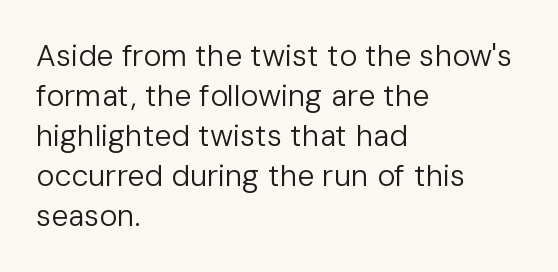
Q: Is the text bold? A: No.
Q: Is the text italic (slanted)? A: No, it is upright.
Q: Is the typeface a serif or a sans-serif typeface? A: Sans-serif.
Q: Is the text underlined? A: No.
Q: How is the paragraph aligned? A: Left-aligned.
Q: Is the spacing between letters normal or unusually wide? A: Normal.
Q: Is the spacing between lines tight, normal or loose? A: Normal.
Q: Width (condensed, normal, or wide)? A: Normal.
Q: Stroke contrast? A: Low.
Q: x-height? A: Medium.
Q: Monospaced? A: No.
